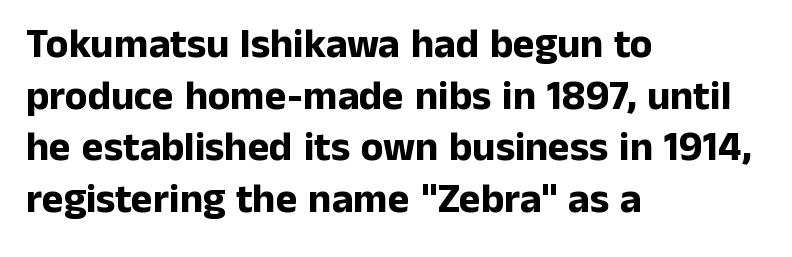
The image shows 41 px bold sans-serif type, upright; set left-aligned, normal line spacing (1.26x), normal letter spacing, not underlined; low stroke contrast and a medium x-height.
